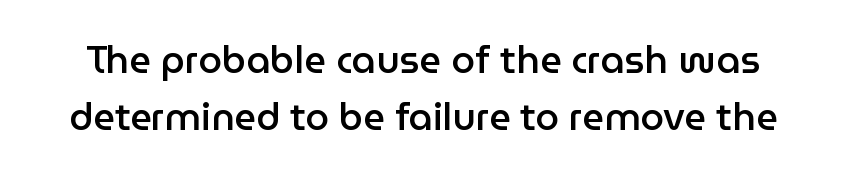
The type sits square on the baseline with zero lean. Spacing verdict: proportional, widths tailored to each character. The string is rendered with underlining switched off. In terms of weight, the rendering is demibold, just under bold.
